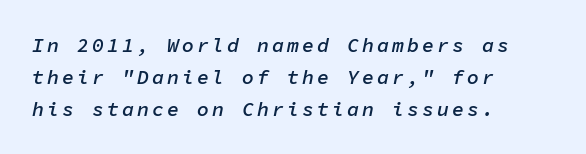
The image shows 20 px text type, italic (leaning right); set left-aligned, normal line spacing (1.6x), not underlined.
